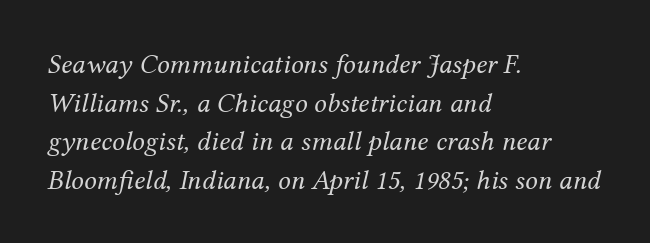
Leading matches the norm, producing a regular column. Note: serifs present on the glyphs. Each line starts at the same left margin while the right side varies. The face used here is proportionally spaced, like ordinary book or web type.
